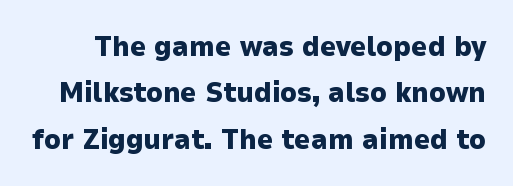
{"serif": "no", "italic": "no", "bold": "yes", "weight": "heavy", "width": "normal", "stroke_contrast": "low", "x_height": "medium", "monospaced": "no", "underline": "no", "line_spacing": "normal", "line_spacing_ratio": 1.66, "letter_spacing": "normal", "letter_spacing_em": 0.0, "glyph_px": 28}
